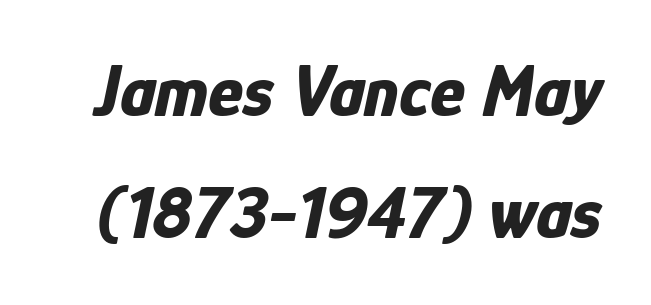
{"italic": "yes", "lean": "right", "slant_degrees": 12, "bold": "yes", "weight": "bold", "width": "condensed", "stroke_contrast": "low", "x_height": "medium", "monospaced": "no", "underline": "no", "line_spacing": "normal", "line_spacing_ratio": 1.65, "letter_spacing": "normal", "letter_spacing_em": 0.0, "glyph_px": 74}
